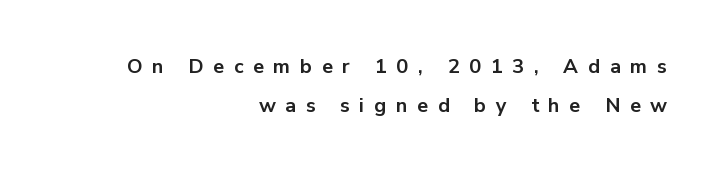
{"italic": "no", "bold": "yes", "underline": "no", "align": "right", "line_spacing": "loose", "line_spacing_ratio": 1.93, "letter_spacing": "wide", "letter_spacing_em": 0.48, "glyph_px": 20}
